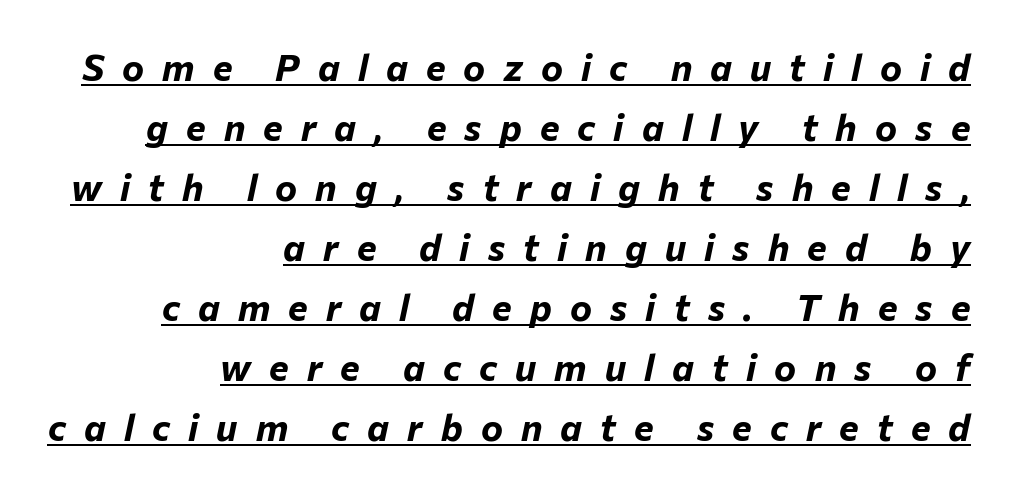
The image shows 37 px bold type, italic (leaning right); set right-aligned, normal line spacing (1.62x), unusually wide letter spacing (+0.49 em), underlined; low stroke contrast and a medium x-height.
